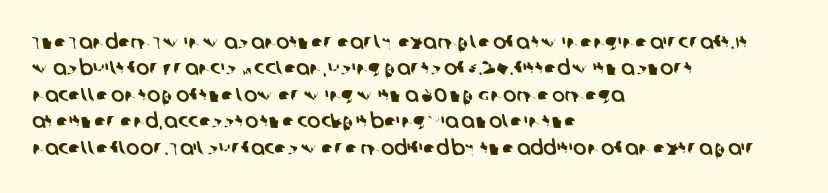
The image shows 20 px text type; set left-aligned, normal line spacing (1.32x), normal letter spacing, not underlined.
